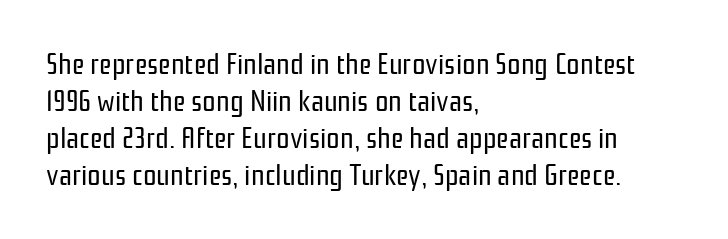
Q: Is the text bold? A: No.
Q: Is the text italic (slanted)? A: No, it is upright.
Q: Is the typeface a serif or a sans-serif typeface? A: Sans-serif.
Q: Is the text underlined? A: No.
Q: How is the paragraph aligned? A: Left-aligned.
Q: Is the spacing between letters normal or unusually wide? A: Normal.
Q: Width (condensed, normal, or wide)? A: Condensed.
Q: Stroke contrast? A: Low.
Q: x-height? A: Medium.
Q: Monospaced? A: No.
